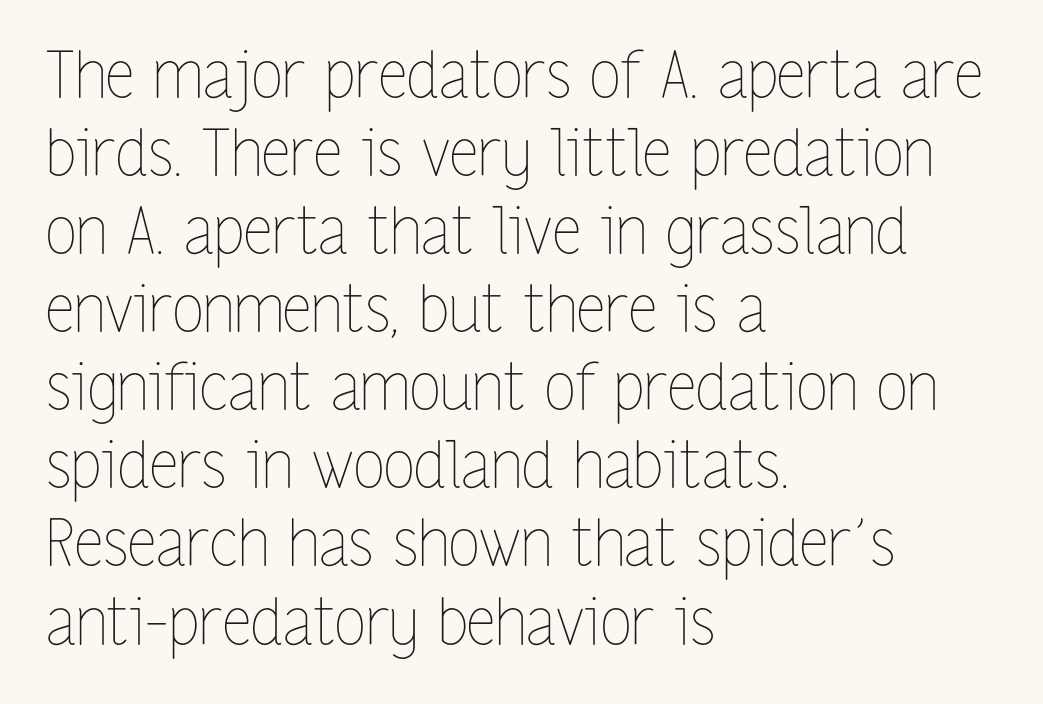
Q: Is the text bold? A: No.
Q: Is the text italic (slanted)? A: No, it is upright.
Q: Is the text underlined? A: No.
Q: How is the paragraph aligned? A: Left-aligned.
Q: Is the spacing between letters normal or unusually wide? A: Normal.
Q: Width (condensed, normal, or wide)? A: Condensed.
Q: Stroke contrast? A: Low.
Q: x-height? A: Medium.
Q: Monospaced? A: No.
